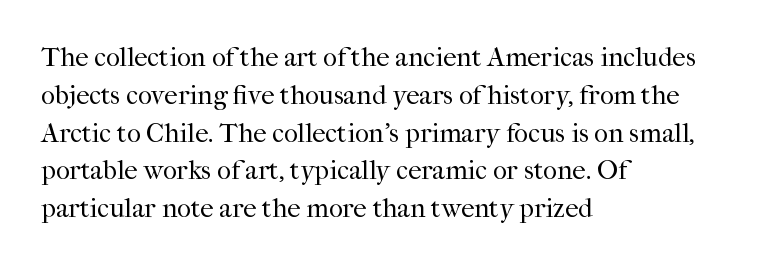
{"italic": "no", "bold": "no", "underline": "no", "align": "left", "line_spacing": "normal", "line_spacing_ratio": 1.4, "letter_spacing": "normal", "letter_spacing_em": 0.0, "glyph_px": 27}
